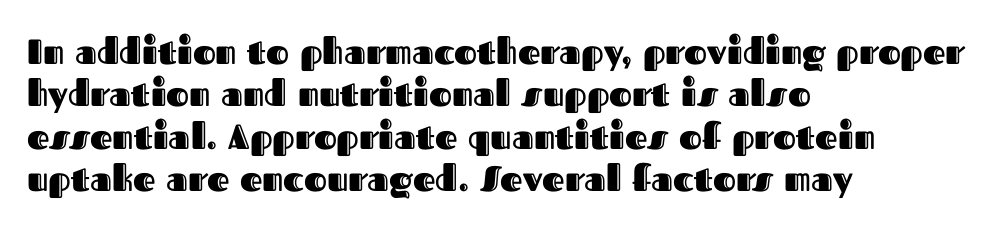
The image shows 35 px text type, upright; set left-aligned, line spacing 1.21x, normal letter spacing, not underlined; a medium x-height.
